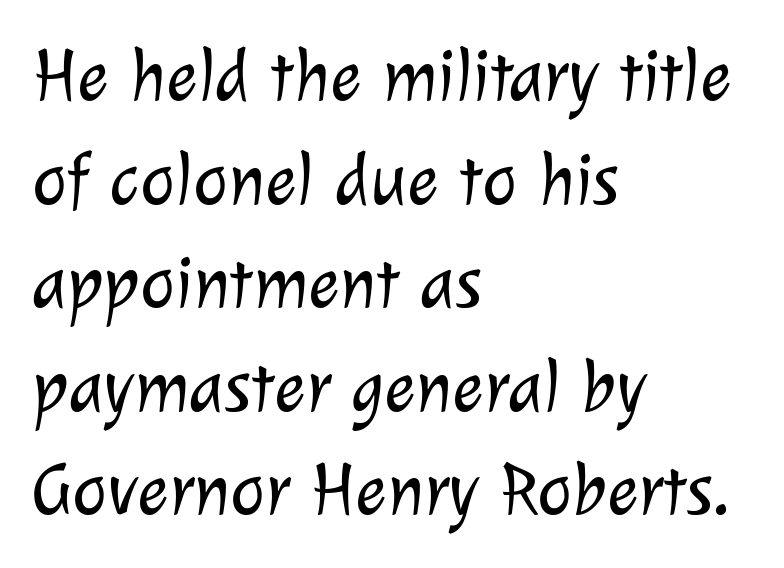
The image shows 74 px light sans-serif type; set left-aligned, normal line spacing (1.4x), normal letter spacing, not underlined; low stroke contrast and a medium x-height.
